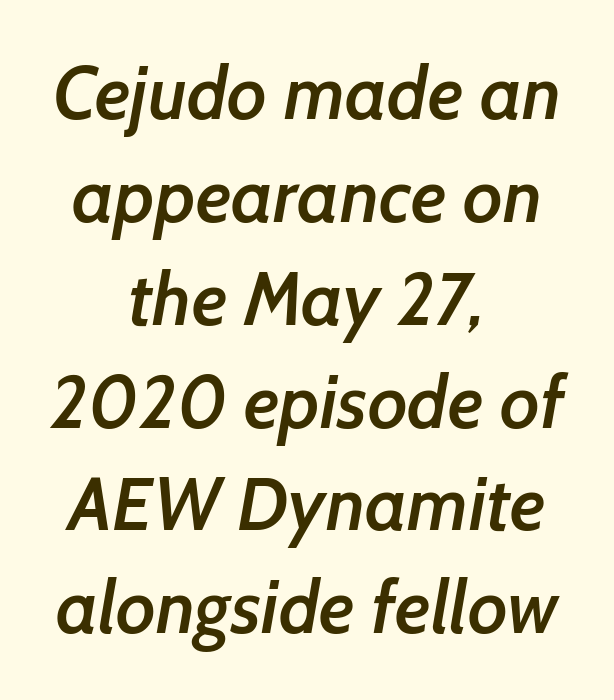
Q: Is the text bold? A: Semi-bold.
Q: Is the typeface a serif or a sans-serif typeface? A: Sans-serif.
Q: Is the text underlined? A: No.
Q: How is the paragraph aligned? A: Centered.
Q: Is the spacing between letters normal or unusually wide? A: Normal.
Q: Is the spacing between lines tight, normal or loose? A: Normal.
Q: Width (condensed, normal, or wide)? A: Normal.
Q: Stroke contrast? A: Low.
Q: x-height? A: Medium.
Q: Monospaced? A: No.
